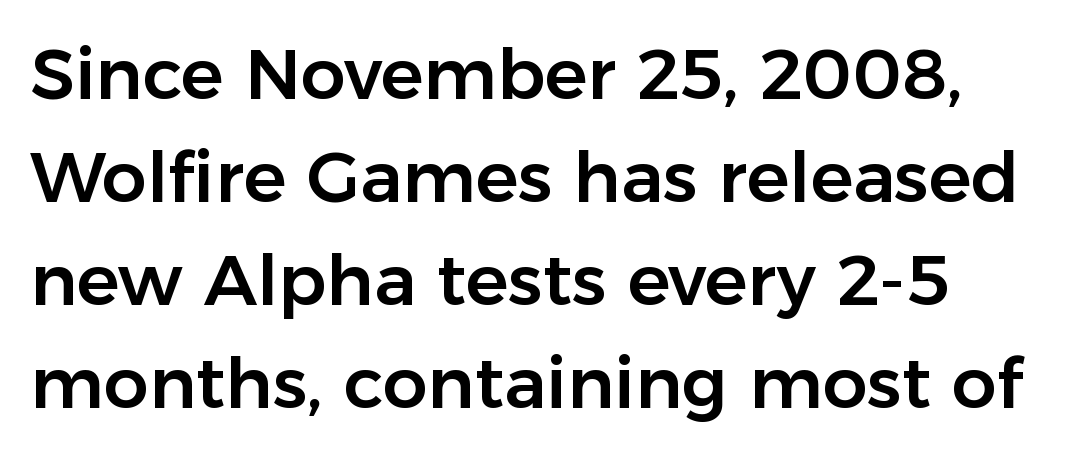
Does extra space separate the letters? No, they use regular spacing. Reading down the column, the eye jumps a familiar distance to each next line. Serifs: no, the terminals of the letterforms are clean. Check under the words: just untouched page.
